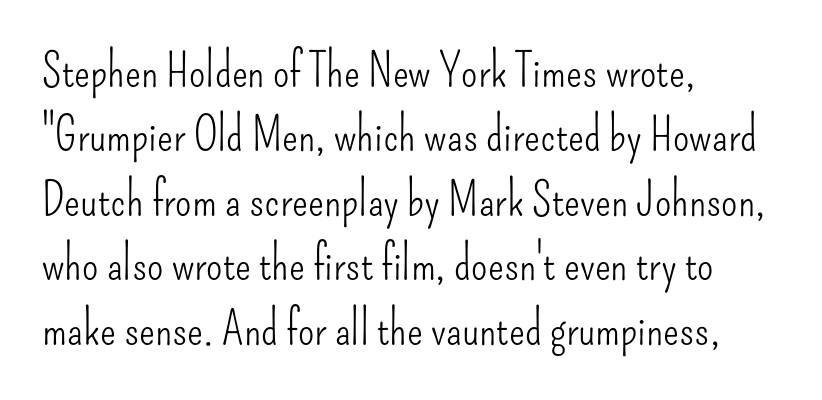
Q: Is the text bold? A: No.
Q: Is the text italic (slanted)? A: No, it is upright.
Q: Is the typeface a serif or a sans-serif typeface? A: Sans-serif.
Q: Is the text underlined? A: No.
Q: How is the paragraph aligned? A: Left-aligned.
Q: Is the spacing between letters normal or unusually wide? A: Normal.
Q: Is the spacing between lines tight, normal or loose? A: Normal.
Q: Width (condensed, normal, or wide)? A: Condensed.
Q: Stroke contrast? A: Low.
Q: x-height? A: Small.
Q: Monospaced? A: No.
